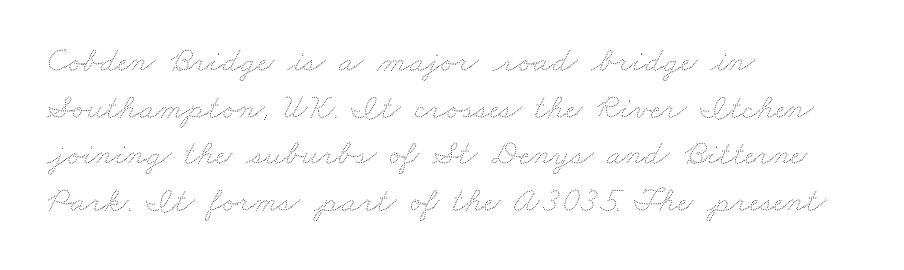
Q: Is the text bold? A: No.
Q: Is the text underlined? A: No.
Q: How is the paragraph aligned? A: Left-aligned.
Q: Is the spacing between letters normal or unusually wide? A: Normal.
Q: Is the spacing between lines tight, normal or loose? A: Normal.
Q: Width (condensed, normal, or wide)? A: Wide.
Q: Stroke contrast? A: Medium.
Q: x-height? A: Small.
Q: Monospaced? A: No.
